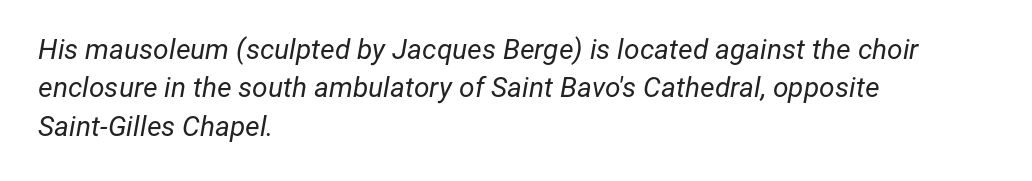
{"italic": "yes", "lean": "right", "slant_degrees": 12, "bold": "no", "weight": "regular", "width": "normal", "stroke_contrast": "low", "x_height": "medium", "monospaced": "no", "underline": "no", "align": "left", "line_spacing": "normal", "line_spacing_ratio": 1.37, "letter_spacing": "normal", "letter_spacing_em": 0.0, "glyph_px": 28}
